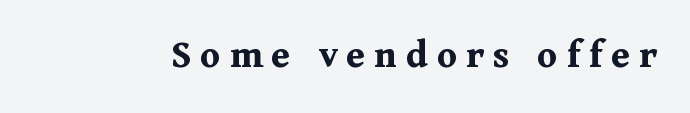
Q: Is the text bold? A: Yes.
Q: Is the text italic (slanted)? A: No, it is upright.
Q: Is the typeface a serif or a sans-serif typeface? A: Serif.
Q: Is the text underlined? A: No.
Q: Is the spacing between letters normal or unusually wide? A: Unusually wide.
Q: Width (condensed, normal, or wide)? A: Normal.
Q: Stroke contrast? A: Medium.
Q: x-height? A: Medium.
Q: Monospaced? A: No.
